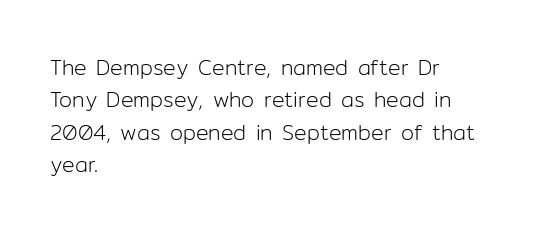
{"italic": "no", "bold": "no", "underline": "no", "align": "left", "line_spacing": "normal", "line_spacing_ratio": 1.54, "letter_spacing": "normal", "letter_spacing_em": 0.0, "glyph_px": 21}
